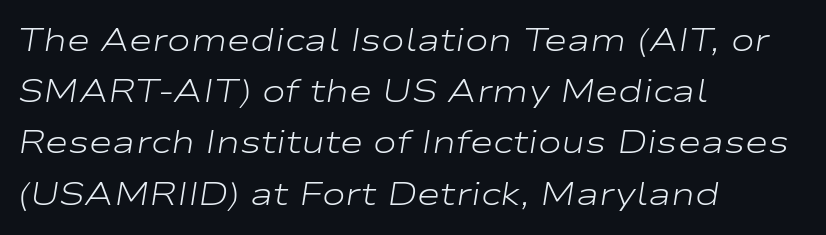
The typesetter chose a ragged-right arrangement here. Emphasis-style slanted type is in use. The face used here is proportionally spaced, like ordinary book or web type. No word sits above an underline. A typesetter would call this leading conventional body-copy spacing.
